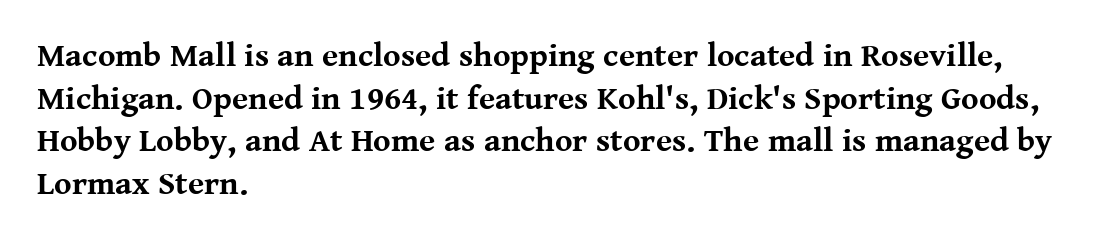
{"serif": "yes", "italic": "no", "bold": "yes", "weight": "bold", "width": "normal", "stroke_contrast": "medium", "x_height": "medium", "monospaced": "no", "underline": "no", "align": "left", "line_spacing": "normal", "line_spacing_ratio": 1.29, "letter_spacing": "normal", "letter_spacing_em": 0.0, "glyph_px": 33}
